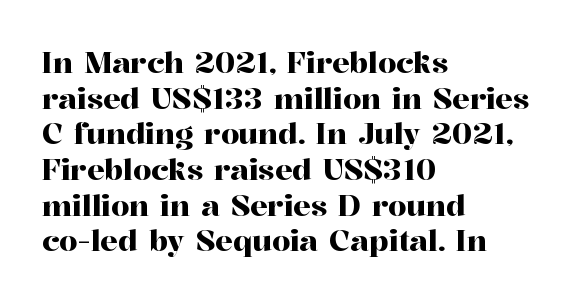
The image shows 29 px serif type, upright; set left-aligned, line spacing 1.23x, normal letter spacing, not underlined; high stroke contrast and a medium x-height.
